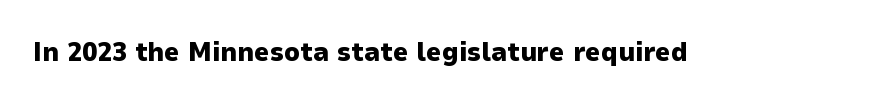
What stands out about the letter spacing? Nothing — it is the standard amount. No italicization has been applied; the sample stays upright. The gap between lines stays unmarked. Thick stems and heavy bowls — unmistakably bold.
